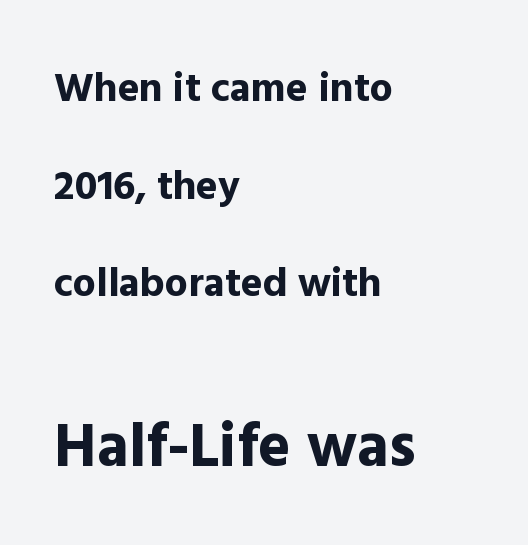
{"serif": "no", "italic": "no", "bold": "yes", "weight": "bold", "width": "normal", "x_height": "medium", "monospaced": "no", "underline": "no", "align": "left", "line_spacing": "loose", "line_spacing_ratio": 2.38, "letter_spacing": "normal", "letter_spacing_em": 0.0, "larger_block": "second", "size_ratio": 1.51, "glyph_px": 62}
